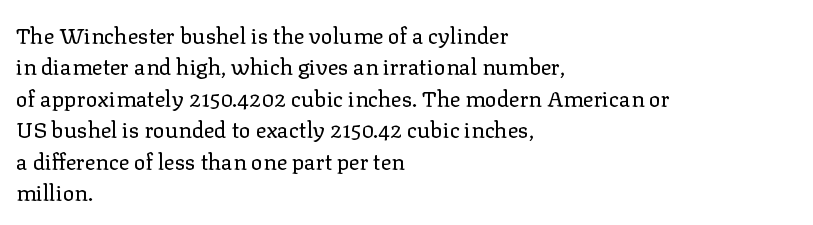
The line-height multiplier appears to be the usual default. The ragged edge is on the right, which tells us the setting is flush left. A typesetter would mark this as roman, not italic. This sample uses plain, unmodified letter spacing. No letter is thick-stroked: the sample isn't bold.
